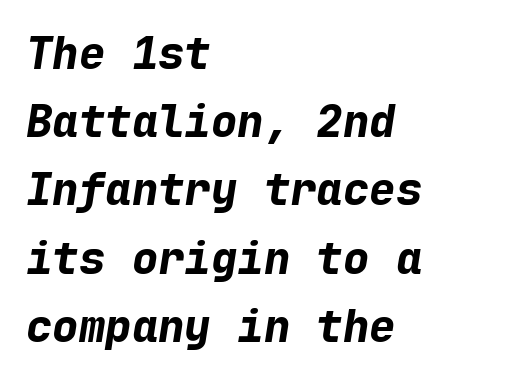
The image shows 44 px bold type, italic (leaning right), monospaced; set left-aligned, normal line spacing (1.55x), normal letter spacing, not underlined; low stroke contrast and a medium x-height.
